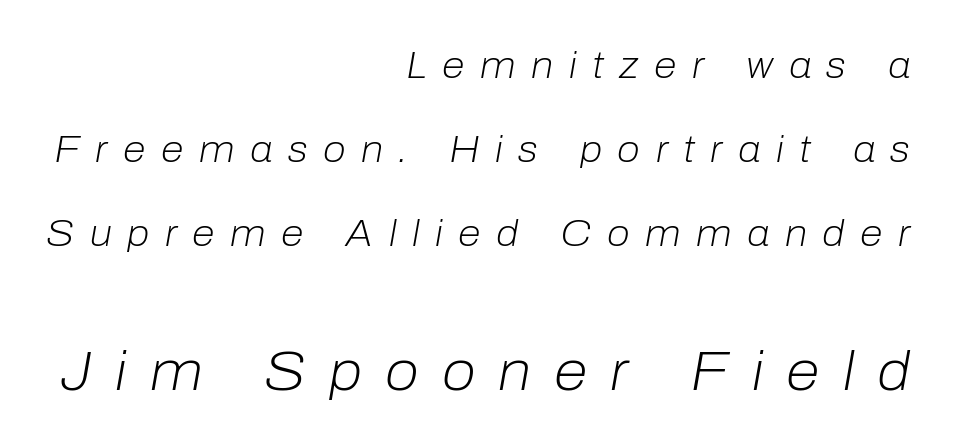
Between these two stacked blocks, the lower one wins on size. Note the varied advance widths — an 'i' is clearly narrower than an 'm'. Nobody drew a line under any word here. These lines have a slow, spaced-out rhythm from letter to letter. The letters look calm and open, with moderate or lighter stems.
